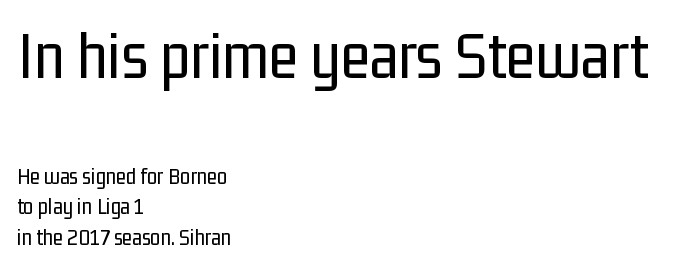
The image shows 68 px regular-weight, condensed sans-serif type, upright; set left-aligned, normal line spacing (1.34x), normal letter spacing, not underlined; the first (top) block is 2.96x larger; low stroke contrast and a medium x-height.
